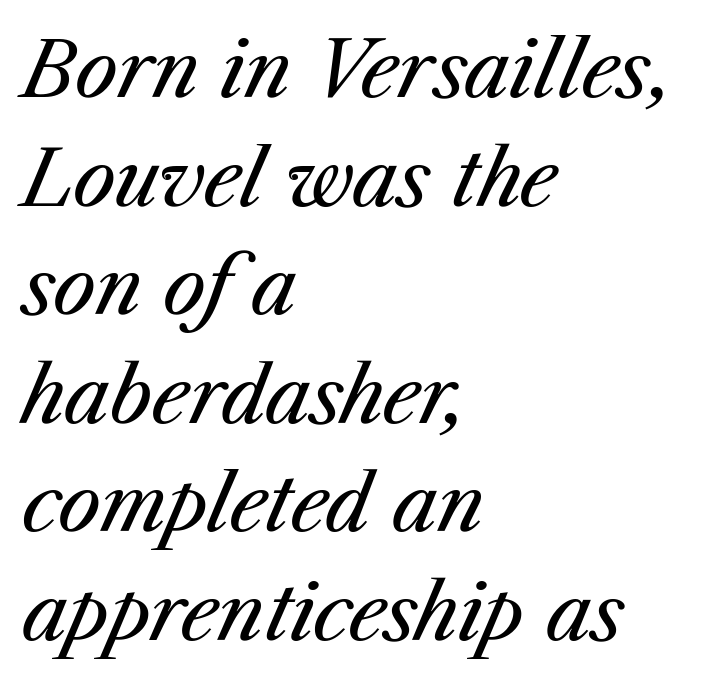
{"italic": "yes", "lean": "right", "slant_degrees": 23, "bold": "no", "weight": "regular", "width": "normal", "stroke_contrast": "medium", "x_height": "medium", "monospaced": "no", "underline": "no", "align": "left", "line_spacing": "normal", "line_spacing_ratio": 1.41, "letter_spacing": "normal", "letter_spacing_em": 0.0, "glyph_px": 77}
